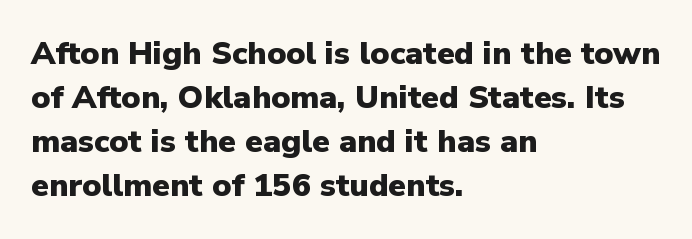
Q: Is the text bold? A: Yes.
Q: Is the text italic (slanted)? A: No, it is upright.
Q: Is the typeface a serif or a sans-serif typeface? A: Sans-serif.
Q: Is the text underlined? A: No.
Q: How is the paragraph aligned? A: Left-aligned.
Q: Is the spacing between letters normal or unusually wide? A: Normal.
Q: Is the spacing between lines tight, normal or loose? A: Normal.
Q: Width (condensed, normal, or wide)? A: Normal.
Q: Stroke contrast? A: Low.
Q: x-height? A: Medium.
Q: Monospaced? A: No.
